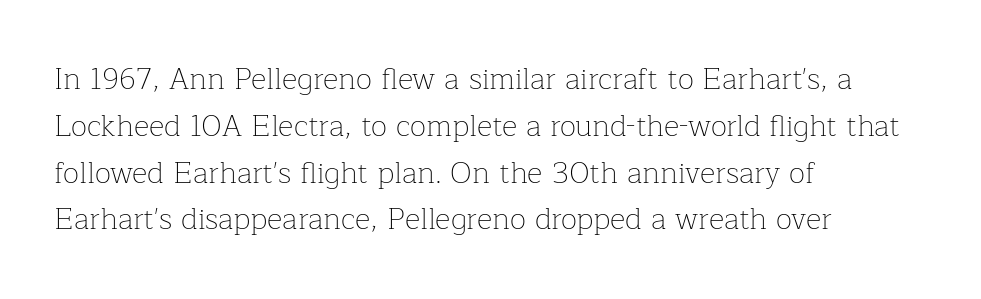
Q: Is the text bold? A: No.
Q: Is the text italic (slanted)? A: No, it is upright.
Q: Is the typeface a serif or a sans-serif typeface? A: Serif.
Q: Is the text underlined? A: No.
Q: How is the paragraph aligned? A: Left-aligned.
Q: Is the spacing between letters normal or unusually wide? A: Normal.
Q: Is the spacing between lines tight, normal or loose? A: Normal.
Q: Width (condensed, normal, or wide)? A: Normal.
Q: Stroke contrast? A: Low.
Q: x-height? A: Medium.
Q: Monospaced? A: No.
